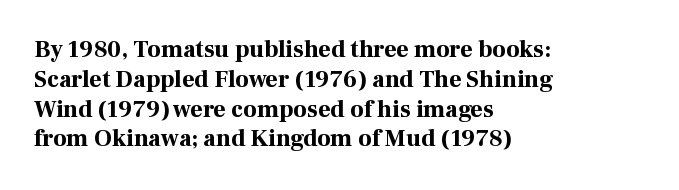
Q: Is the text bold? A: Yes.
Q: Is the text italic (slanted)? A: No, it is upright.
Q: Is the text underlined? A: No.
Q: How is the paragraph aligned? A: Left-aligned.
Q: Is the spacing between letters normal or unusually wide? A: Normal.
